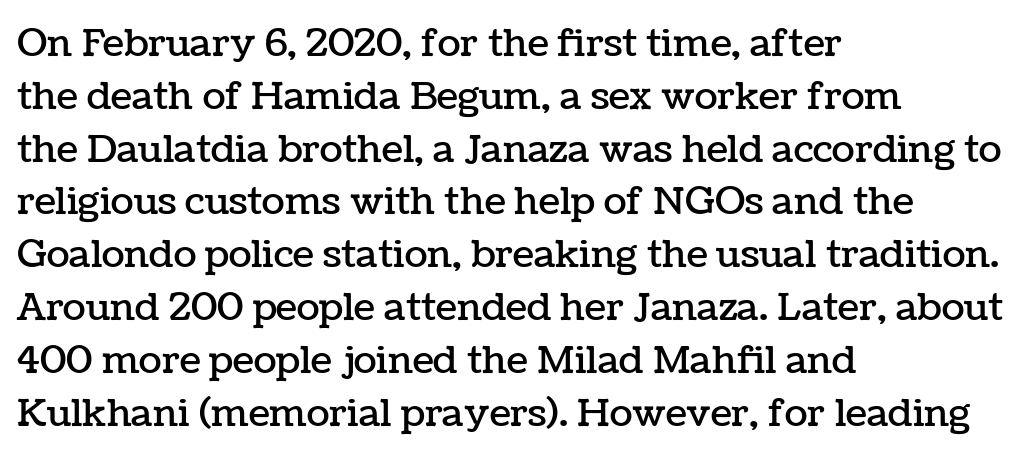
{"italic": "no", "width": "normal", "stroke_contrast": "low", "x_height": "medium", "monospaced": "no", "underline": "no", "align": "left", "line_spacing": "normal", "line_spacing_ratio": 1.39, "letter_spacing": "normal", "letter_spacing_em": 0.0, "glyph_px": 38}
